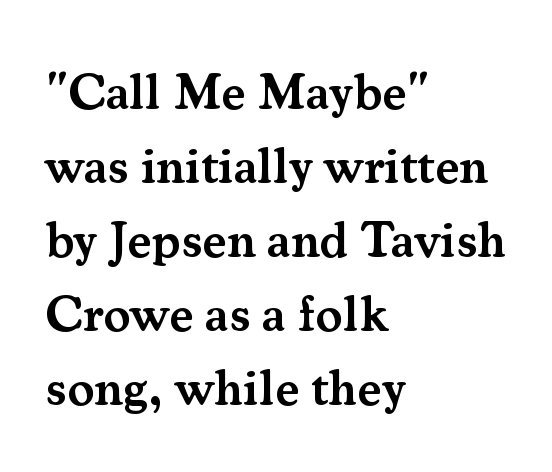
The image shows 51 px semibold serif type, upright; set left-aligned, normal line spacing (1.45x), normal letter spacing, not underlined; medium stroke contrast and a small x-height.
